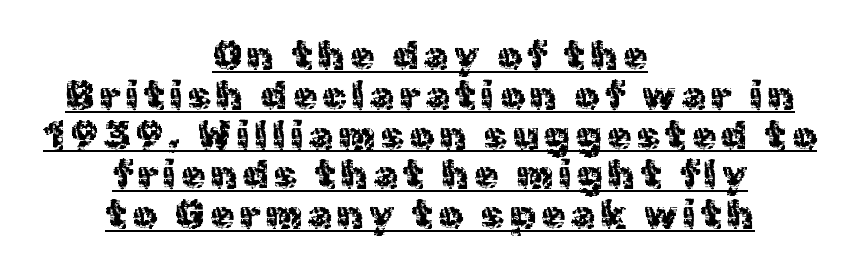
The image shows 39 px sans-serif type, upright; set centered, tight line spacing (1.02x), underlined; a medium x-height.
